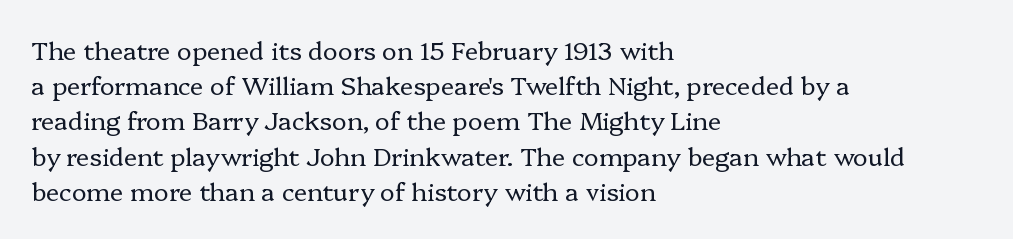
{"italic": "no", "bold": "no", "underline": "no", "align": "left", "line_spacing": "normal", "line_spacing_ratio": 1.41, "letter_spacing": "normal", "letter_spacing_em": 0.0, "glyph_px": 25}
